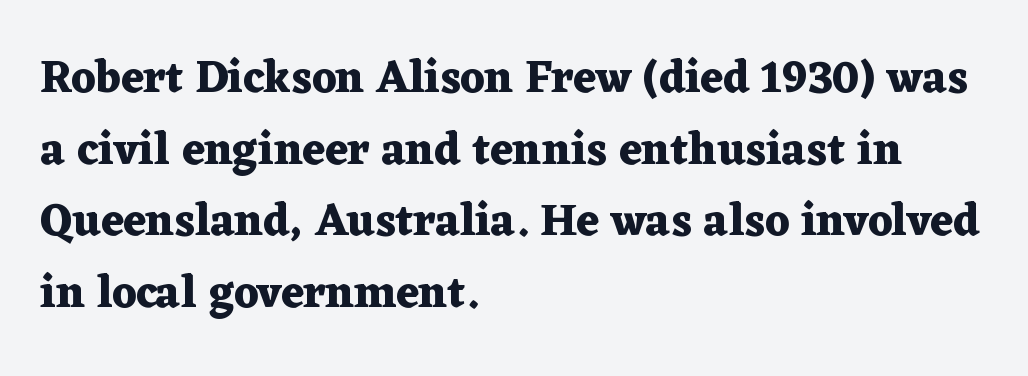
The image shows 45 px heavy, wide serif type, upright; set left-aligned, normal line spacing (1.59x), normal letter spacing, not underlined; medium stroke contrast and a medium x-height.
